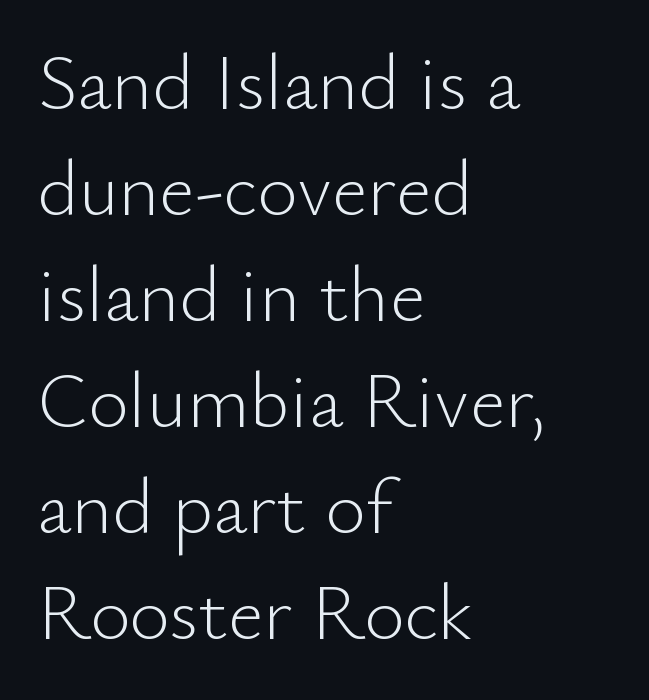
Q: Is the text bold? A: No.
Q: Is the text italic (slanted)? A: No, it is upright.
Q: Is the typeface a serif or a sans-serif typeface? A: Sans-serif.
Q: Is the text underlined? A: No.
Q: How is the paragraph aligned? A: Left-aligned.
Q: Is the spacing between letters normal or unusually wide? A: Normal.
Q: Is the spacing between lines tight, normal or loose? A: Normal.
Q: Width (condensed, normal, or wide)? A: Normal.
Q: Stroke contrast? A: Low.
Q: x-height? A: Small.
Q: Monospaced? A: No.
